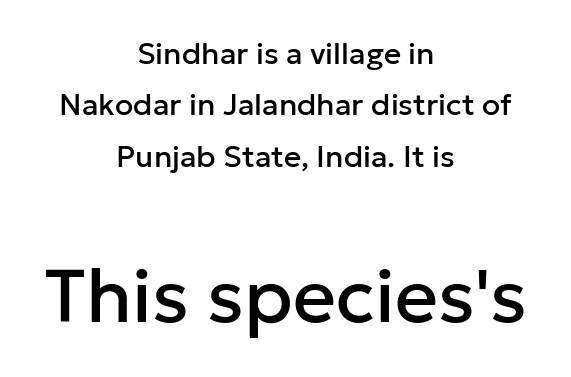
{"serif": "no", "italic": "no", "width": "normal", "stroke_contrast": "low", "x_height": "medium", "monospaced": "no", "underline": "no", "align": "center", "line_spacing_ratio": 1.71, "letter_spacing": "normal", "letter_spacing_em": 0.0, "larger_block": "second", "size_ratio": 2.5, "glyph_px": 75}
